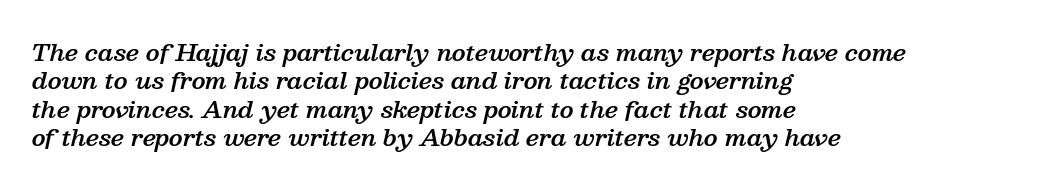
The image shows 23 px text type, italic (leaning right); set left-aligned, line spacing 1.23x, normal letter spacing, not underlined.
